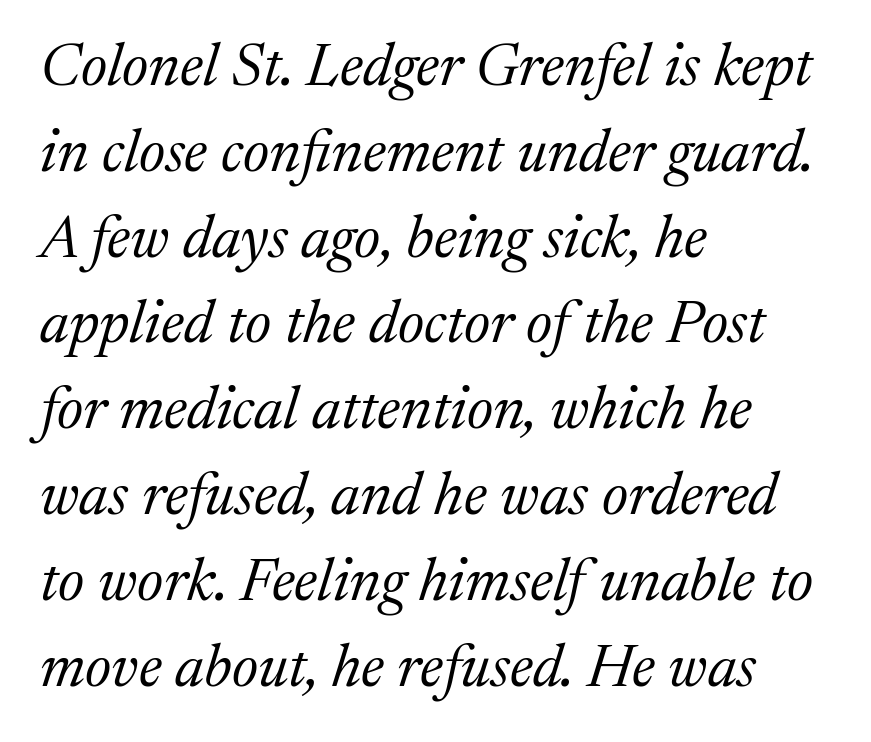
The image shows 60 px regular-weight serif type, italic (leaning right); set left-aligned, normal line spacing (1.43x), normal letter spacing, not underlined; medium stroke contrast and a medium x-height.
